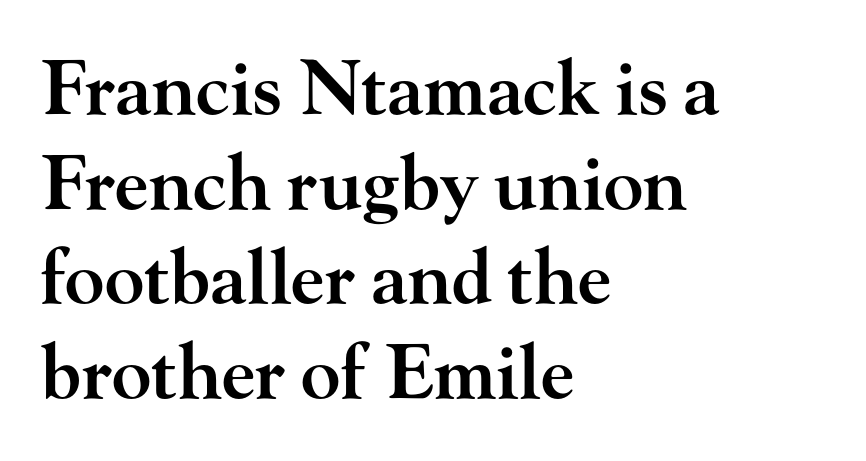
In terms of letterspacing, this is plain default setting. The zone under the glyphs is completely vacant. Interline gaps are of average width in this sample. Character widths vary here, with narrow letters taking less room than wide ones. Italic? Not at all — the glyphs are vertical.
